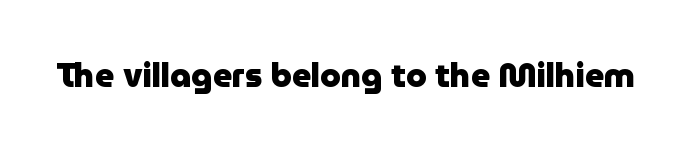
Q: Is the text bold? A: Yes.
Q: Is the text italic (slanted)? A: No, it is upright.
Q: Is the typeface a serif or a sans-serif typeface? A: Sans-serif.
Q: Is the text underlined? A: No.
Q: Is the spacing between letters normal or unusually wide? A: Normal.
Q: Width (condensed, normal, or wide)? A: Normal.
Q: Stroke contrast? A: Low.
Q: x-height? A: Medium.
Q: Monospaced? A: No.
